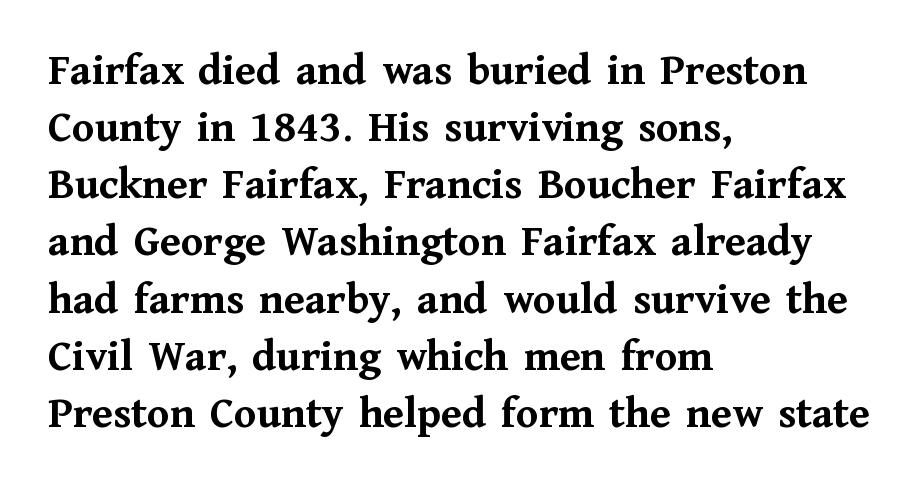
Q: Is the text bold? A: Yes.
Q: Is the text italic (slanted)? A: No, it is upright.
Q: Is the typeface a serif or a sans-serif typeface? A: Serif.
Q: Is the text underlined? A: No.
Q: How is the paragraph aligned? A: Left-aligned.
Q: Is the spacing between letters normal or unusually wide? A: Normal.
Q: Is the spacing between lines tight, normal or loose? A: Normal.
Q: Width (condensed, normal, or wide)? A: Normal.
Q: Stroke contrast? A: Medium.
Q: x-height? A: Medium.
Q: Monospaced? A: No.
